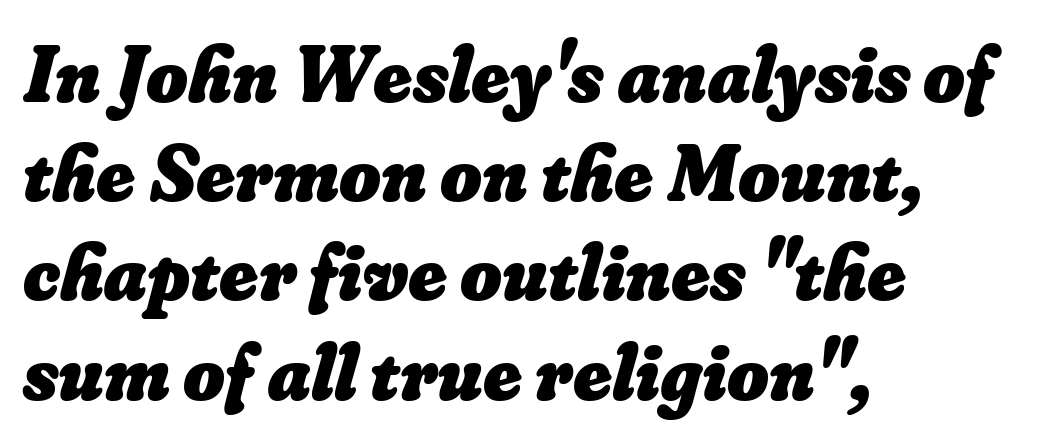
The image shows 80 px heavy type; set left-aligned, line spacing 1.24x, normal letter spacing, not underlined; low stroke contrast and a small x-height.
